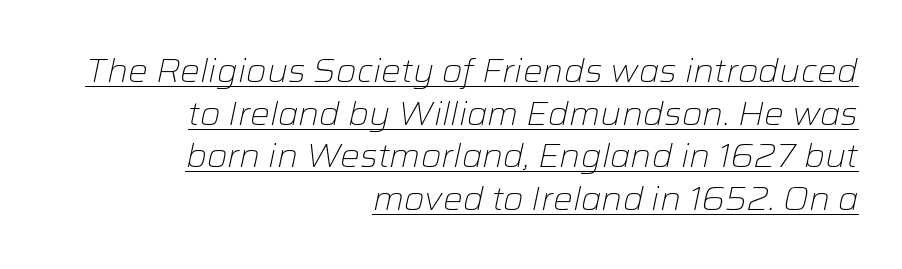
{"italic": "yes", "lean": "right", "slant_degrees": 12, "bold": "no", "weight": "light", "width": "normal", "stroke_contrast": "low", "x_height": "medium", "monospaced": "no", "underline": "yes", "align": "right", "line_spacing": "normal", "line_spacing_ratio": 1.29, "letter_spacing": "normal", "letter_spacing_em": 0.0, "glyph_px": 33}
